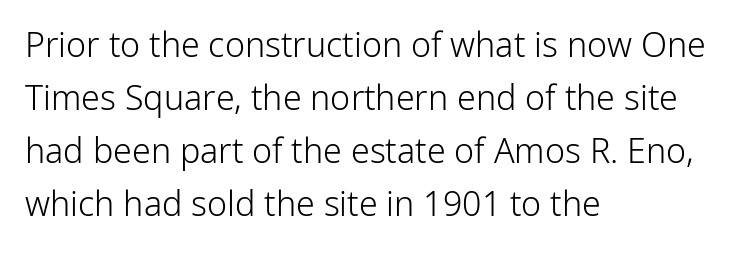
{"serif": "no", "italic": "no", "bold": "no", "weight": "light", "width": "normal", "stroke_contrast": "low", "x_height": "medium", "monospaced": "no", "underline": "no", "align": "left", "line_spacing": "normal", "line_spacing_ratio": 1.56, "letter_spacing": "normal", "letter_spacing_em": 0.0, "glyph_px": 34}
